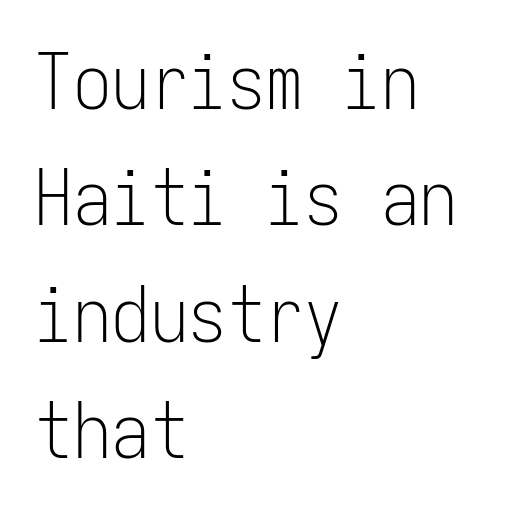
The image shows 77 px light, condensed sans-serif type, upright, monospaced; set left-aligned, normal line spacing (1.51x), normal letter spacing, not underlined; low stroke contrast and a medium x-height.
